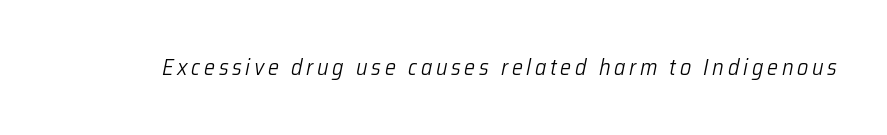
{"italic": "yes", "lean": "right", "slant_degrees": 12, "bold": "no", "underline": "no", "glyph_px": 22}
